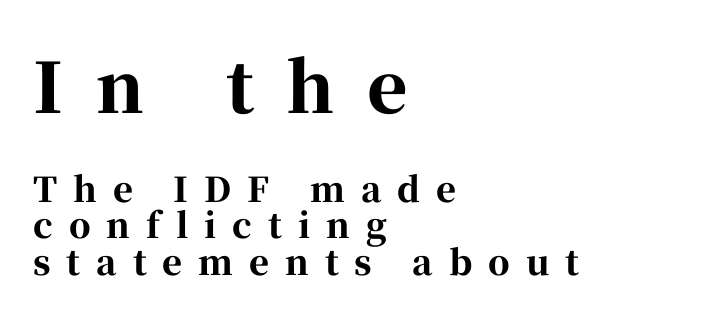
Strokes here are thick enough to call this a true bold. Do the letters lean? They stand straight. The letters advance in unequal steps, a hallmark of proportional type. Little horizontal feet cap the strokes, marking this as serif type. Loose tracking; the words dissolve into strings of separated letters. Large over small — that's the arrangement of the two blocks here.
